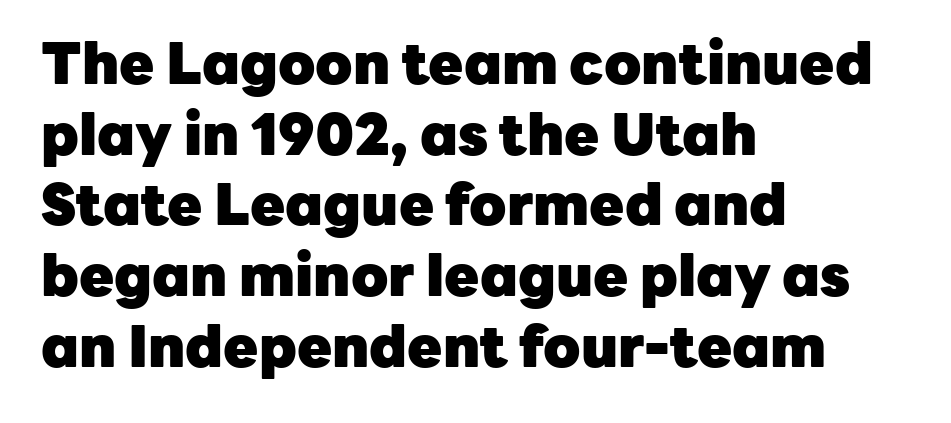
{"serif": "no", "italic": "no", "bold": "yes", "weight": "heavy", "width": "normal", "stroke_contrast": "low", "x_height": "medium", "monospaced": "no", "underline": "no", "align": "left", "line_spacing_ratio": 1.24, "letter_spacing": "normal", "letter_spacing_em": 0.0, "glyph_px": 57}
